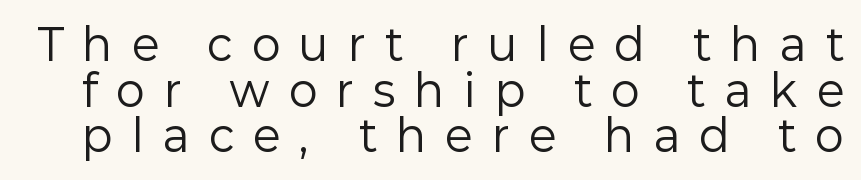
Here the designer chose a conventional face with non-uniform glyph widths. Posture: vertical. Each row of text sits above clean, open space. Is the letter spacing exaggerated? Yes — the characters are pushed far apart. Line spacing here is tight. Serifs: no, the terminals of the letterforms are clean.
